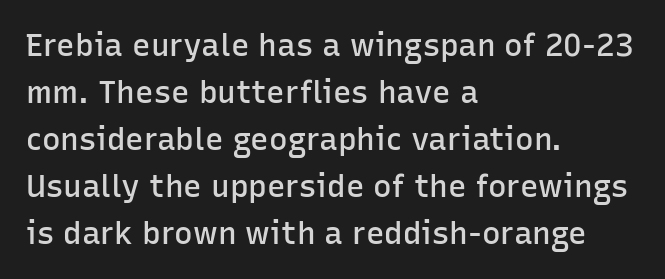
Observe the absence of serifs on each vertical stroke in this sample. Look at the tracking — it's just the regular setting, nothing added. A bit beefed up — I'd call it semibold rather than bold. Alignment: flush left.
